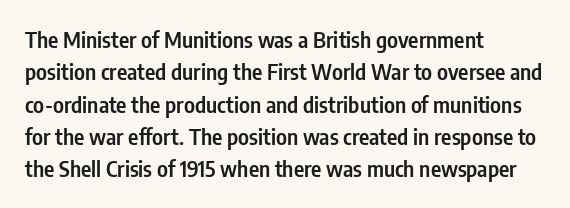
Q: Is the text bold? A: Semi-bold.
Q: Is the text italic (slanted)? A: No, it is upright.
Q: Is the text underlined? A: No.
Q: How is the paragraph aligned? A: Left-aligned.
Q: Is the spacing between letters normal or unusually wide? A: Normal.
Q: Is the spacing between lines tight, normal or loose? A: Normal.
